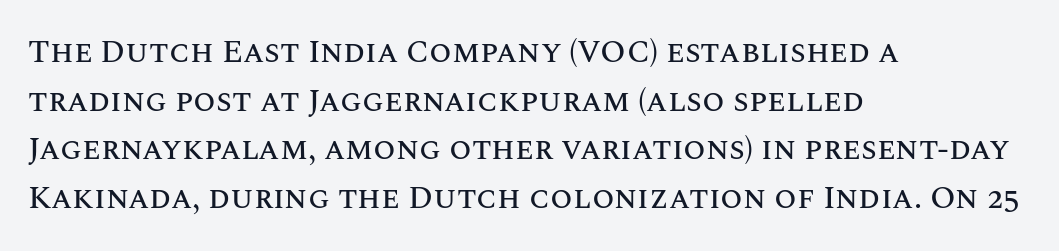
The image shows 32 px text type, upright; set left-aligned, normal line spacing (1.52x), normal letter spacing, not underlined; medium stroke contrast and a large x-height.
